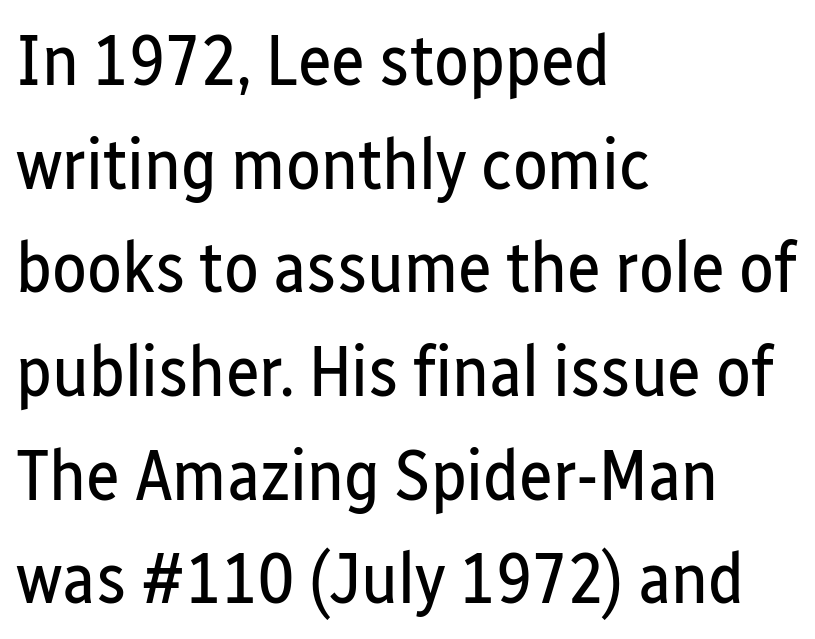
The image shows 72 px regular-weight, condensed sans-serif type, upright; set left-aligned, normal line spacing (1.44x), normal letter spacing, not underlined; low stroke contrast and a medium x-height.
